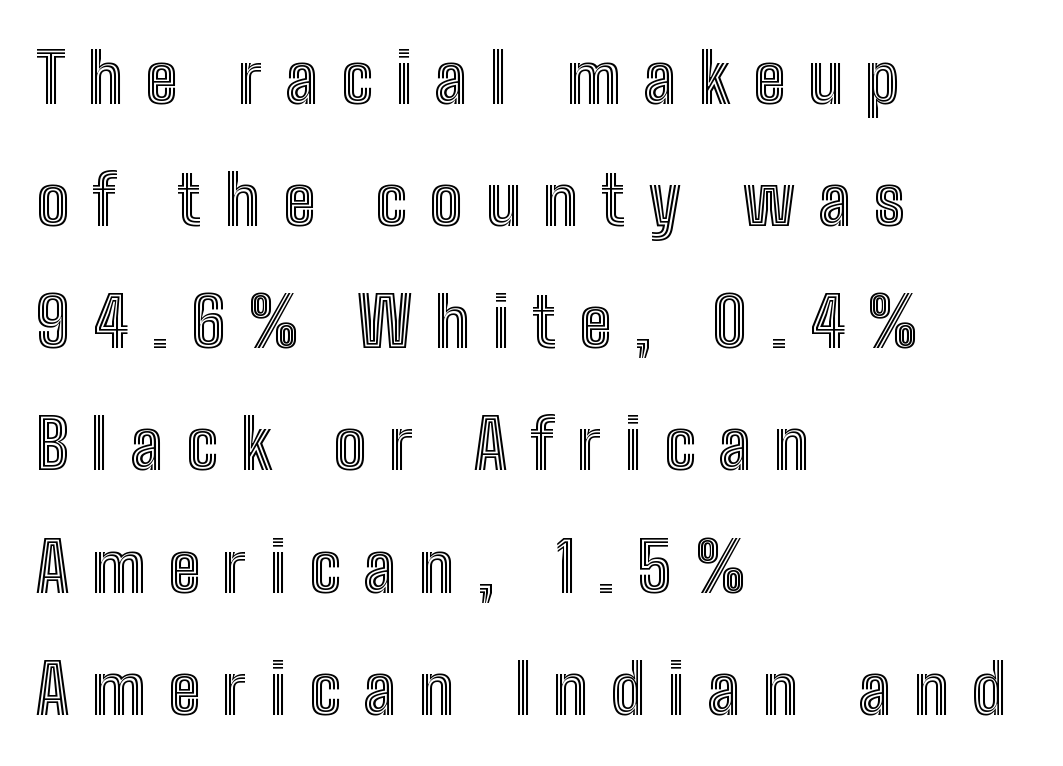
The letters advance in unequal steps, a hallmark of proportional type. Tall strokes in this sample are plumb rather than angled. The type is letterspaced generously, with wide tracking. Only glyphs here, with clear space below each row. The ragged edge is on the right, which tells us the setting is flush left.
